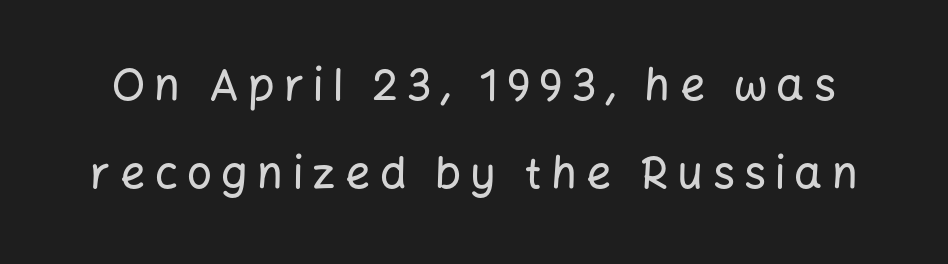
The image shows 44 px sans-serif type, upright; set loose line spacing (1.99x), unusually wide letter spacing (+0.21 em), not underlined; low stroke contrast and a medium x-height.
